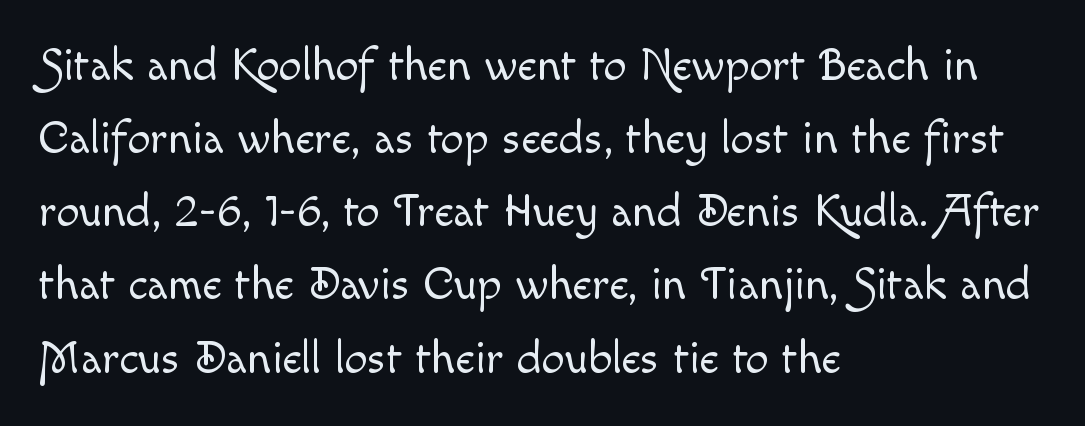
Q: Is the text bold? A: No.
Q: Is the text italic (slanted)? A: No, it is upright.
Q: Is the text underlined? A: No.
Q: How is the paragraph aligned? A: Left-aligned.
Q: Is the spacing between letters normal or unusually wide? A: Normal.
Q: Is the spacing between lines tight, normal or loose? A: Normal.
Q: Width (condensed, normal, or wide)? A: Normal.
Q: x-height? A: Small.
Q: Monospaced? A: No.
